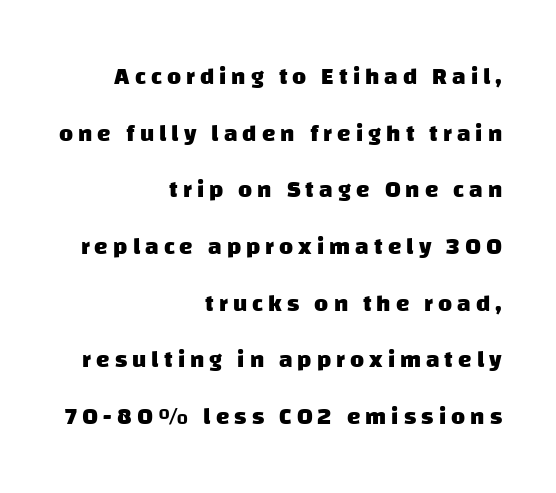
Glyph-to-glyph distance is far greater than everyday printed text. In terms of leading, this rendering errs on the spacious side. The baseline area is clear. Stroke thickness is high; the sample reads as a true bold.
